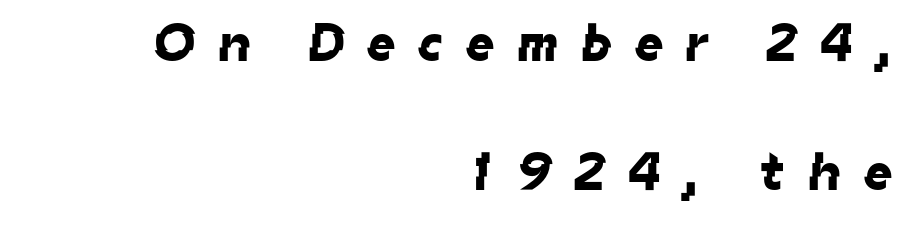
The image shows 54 px sans-serif type; set right-aligned, loose line spacing (2.39x), unusually wide letter spacing (+0.44 em), not underlined; low stroke contrast and a medium x-height.
